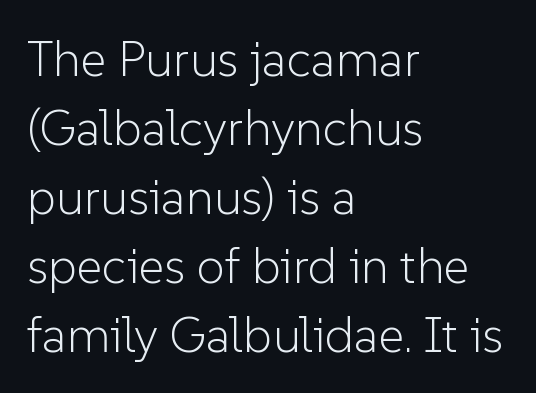
The image shows 50 px light sans-serif type, upright; set left-aligned, normal line spacing (1.38x), normal letter spacing, not underlined; low stroke contrast and a medium x-height.
